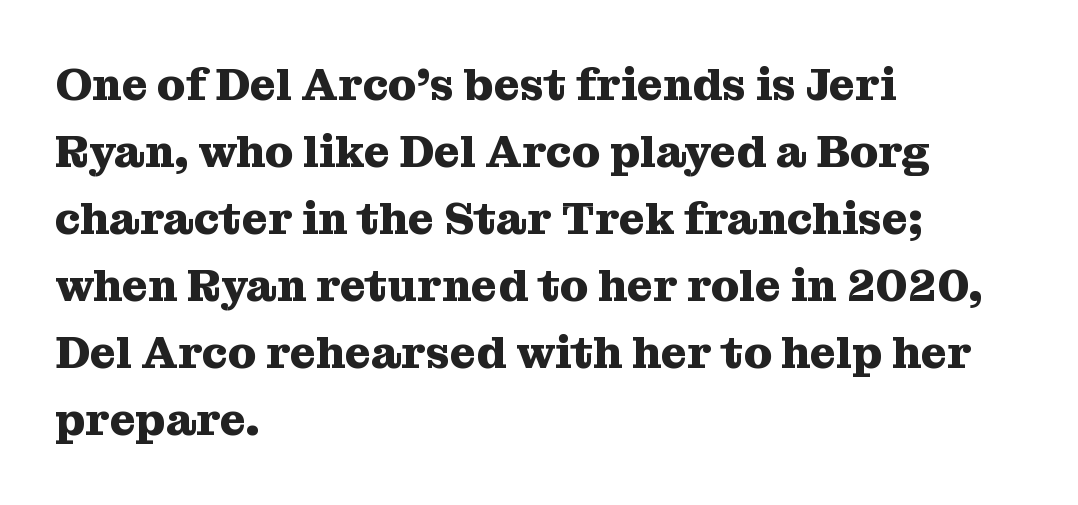
Q: Is the text bold? A: Yes.
Q: Is the text italic (slanted)? A: No, it is upright.
Q: Is the typeface a serif or a sans-serif typeface? A: Serif.
Q: Is the text underlined? A: No.
Q: How is the paragraph aligned? A: Left-aligned.
Q: Is the spacing between letters normal or unusually wide? A: Normal.
Q: Is the spacing between lines tight, normal or loose? A: Normal.
Q: Width (condensed, normal, or wide)? A: Normal.
Q: Stroke contrast? A: Medium.
Q: x-height? A: Medium.
Q: Monospaced? A: No.
